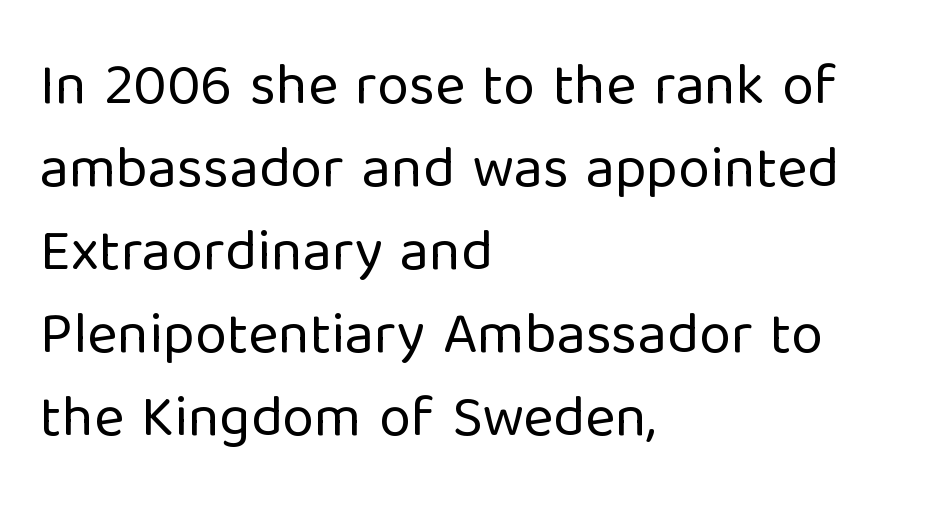
Q: Is the text bold? A: No.
Q: Is the text italic (slanted)? A: No, it is upright.
Q: Is the typeface a serif or a sans-serif typeface? A: Sans-serif.
Q: Is the text underlined? A: No.
Q: How is the paragraph aligned? A: Left-aligned.
Q: Is the spacing between letters normal or unusually wide? A: Normal.
Q: Is the spacing between lines tight, normal or loose? A: Normal.
Q: Width (condensed, normal, or wide)? A: Normal.
Q: Stroke contrast? A: Low.
Q: x-height? A: Medium.
Q: Monospaced? A: No.
